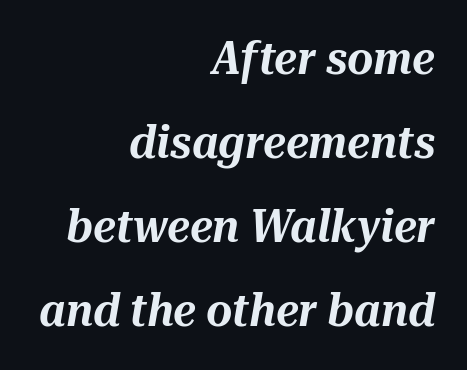
No extra tracking has been applied to these lines. Observe the lean: these are italic letterforms. The typesetter chose a ragged-left arrangement here. Each row of text sits above clean, open space.
